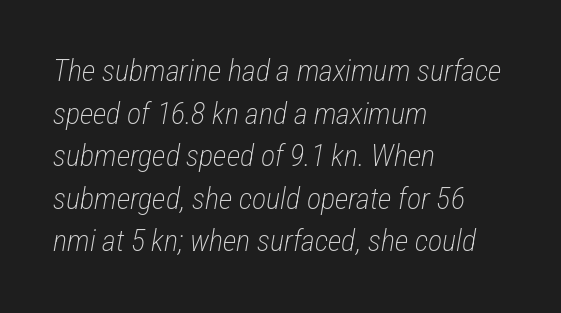
Q: Is the text bold? A: No.
Q: Is the text italic (slanted)? A: Yes, it leans right by about 12 degrees.
Q: Is the text underlined? A: No.
Q: How is the paragraph aligned? A: Left-aligned.
Q: Is the spacing between letters normal or unusually wide? A: Normal.
Q: Is the spacing between lines tight, normal or loose? A: Normal.
Q: Width (condensed, normal, or wide)? A: Condensed.
Q: Stroke contrast? A: Low.
Q: x-height? A: Medium.
Q: Monospaced? A: No.
